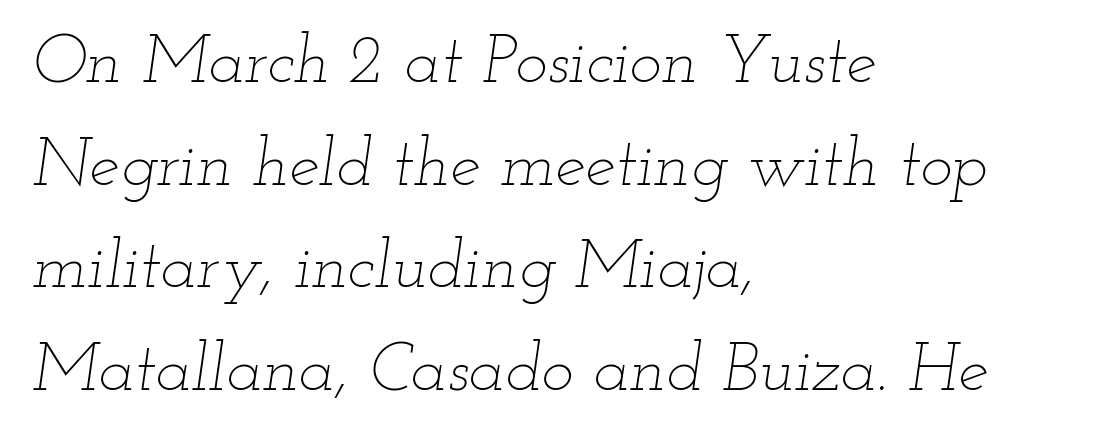
The image shows 68 px thin, wide type, italic (leaning right); set left-aligned, normal line spacing (1.51x), normal letter spacing, not underlined; low stroke contrast and a small x-height.
